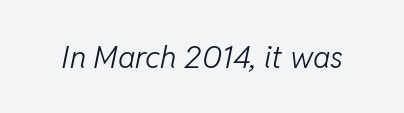
The weight tops out at a normal text grade. Think of a printed novel: that variable character pitch is what you see here. A typesetter would call this zero additional tracking. Words float on clear page, feet unadorned. The passage shown leans; its letterforms are oblique.
